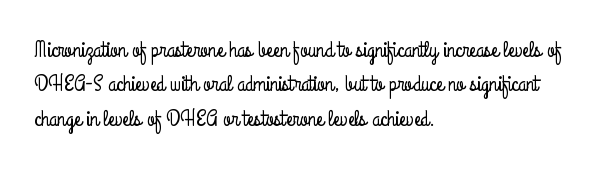
{"underline": "no", "align": "left", "line_spacing": "normal", "line_spacing_ratio": 1.5, "letter_spacing": "normal", "letter_spacing_em": 0.0, "glyph_px": 23}
